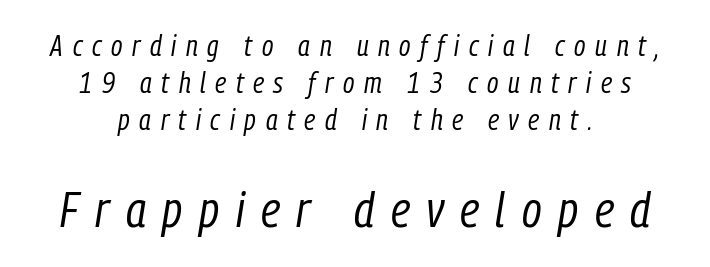
The font's italic variant was chosen for this text. The zone under the glyphs is completely vacant. The passage is arranged like a title page — every line centered. Looks like regular typesetting: each glyph gets only the width it needs. Of the two passages, the one underneath uses the larger point size. Horizontal bands of white between lines are of average thickness.
